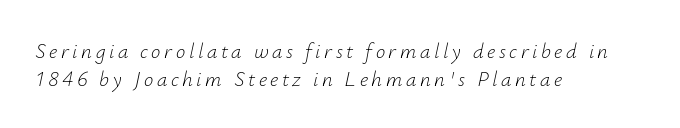
Q: Is the text bold? A: No.
Q: Is the text italic (slanted)? A: Yes, it leans right by about 12 degrees.
Q: Is the text underlined? A: No.
Q: How is the paragraph aligned? A: Left-aligned.
Q: Is the spacing between lines tight, normal or loose? A: Normal.
